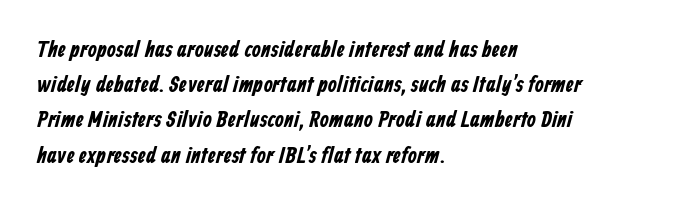
The rendering keeps characters at their native spacing. The zone under the glyphs is completely vacant. Teacher's note: observe the even left margin — that is flush-left alignment. Baseline-to-baseline distance is the conventional proportion of letter height.
